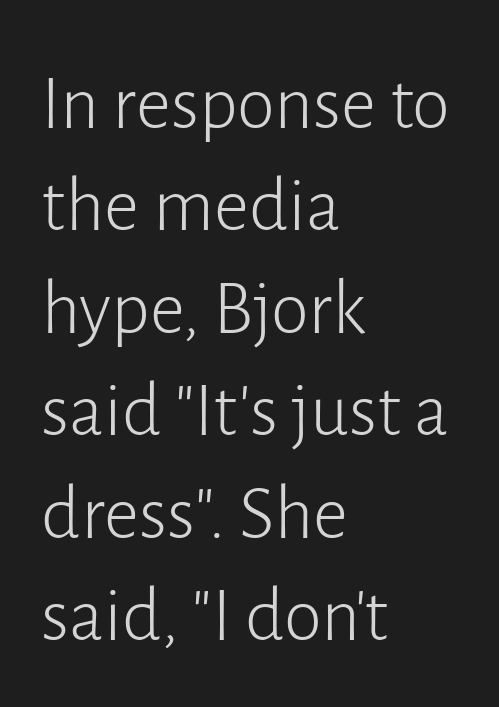
Q: Is the text bold? A: No.
Q: Is the text italic (slanted)? A: No, it is upright.
Q: Is the typeface a serif or a sans-serif typeface? A: Sans-serif.
Q: Is the text underlined? A: No.
Q: How is the paragraph aligned? A: Left-aligned.
Q: Is the spacing between letters normal or unusually wide? A: Normal.
Q: Is the spacing between lines tight, normal or loose? A: Normal.
Q: Width (condensed, normal, or wide)? A: Normal.
Q: Stroke contrast? A: Low.
Q: x-height? A: Medium.
Q: Monospaced? A: No.
